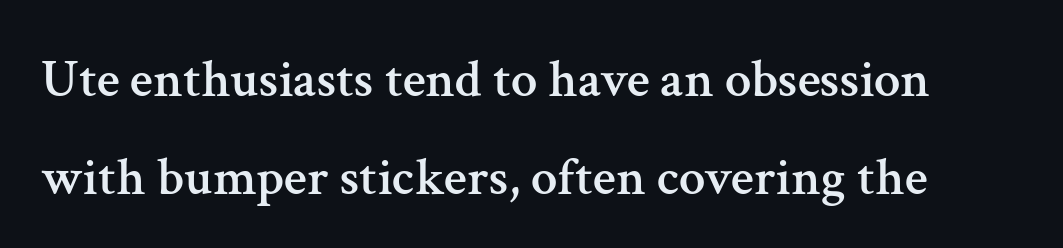
The image shows 53 px serif type, upright; set line spacing 1.84x, normal letter spacing, not underlined; medium stroke contrast and a medium x-height.
